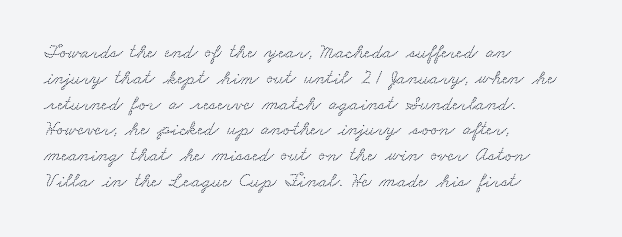
The image shows 20 px text type; set left-aligned, normal line spacing (1.29x), normal letter spacing, not underlined.
